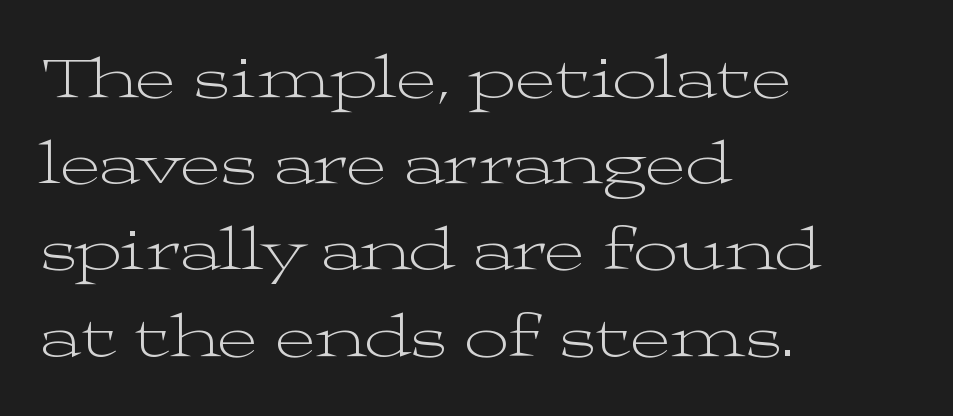
The image shows 62 px light, wide serif type, upright; set left-aligned, normal line spacing (1.39x), normal letter spacing, not underlined; medium stroke contrast and a medium x-height.
